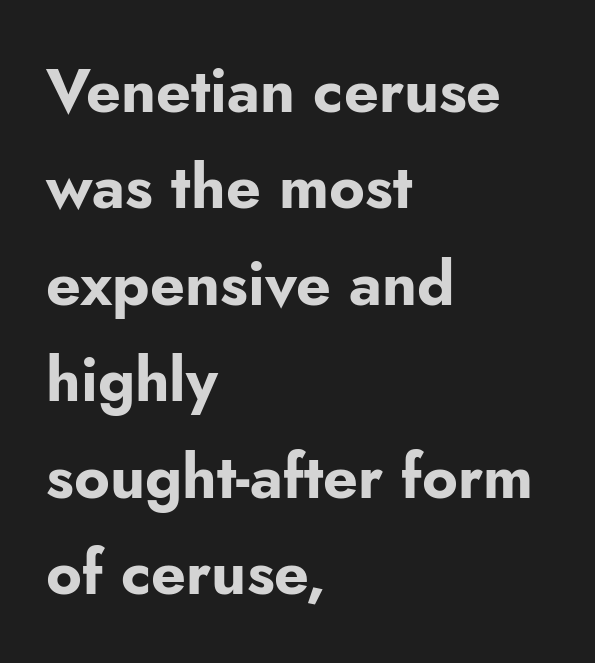
The image shows 61 px bold sans-serif type, upright; set left-aligned, normal line spacing (1.58x), normal letter spacing, not underlined; low stroke contrast and a small x-height.
